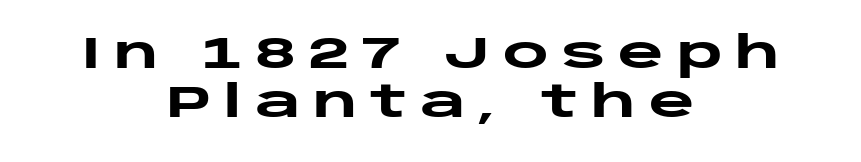
The image shows 44 px heavy, wide sans-serif type, upright; set centered, tight line spacing (1.12x), unusually wide letter spacing (+0.29 em), not underlined; low stroke contrast and a large x-height.
